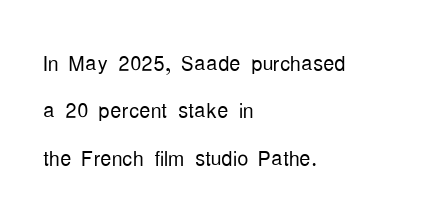
{"serif": "no", "italic": "no", "bold": "no", "weight": "light", "width": "condensed", "stroke_contrast": "low", "x_height": "medium", "monospaced": "no", "underline": "no", "align": "left", "line_spacing": "normal", "line_spacing_ratio": 1.69, "letter_spacing": "normal", "letter_spacing_em": 0.0, "glyph_px": 28}
